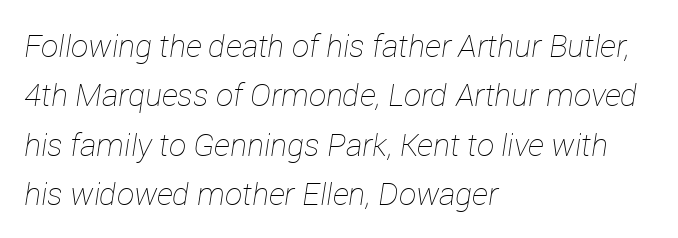
Q: Is the text bold? A: No.
Q: Is the text italic (slanted)? A: Yes, it leans right by about 12 degrees.
Q: Is the text underlined? A: No.
Q: How is the paragraph aligned? A: Left-aligned.
Q: Is the spacing between letters normal or unusually wide? A: Normal.
Q: Is the spacing between lines tight, normal or loose? A: Normal.
Q: Width (condensed, normal, or wide)? A: Normal.
Q: Stroke contrast? A: Low.
Q: x-height? A: Medium.
Q: Monospaced? A: No.
